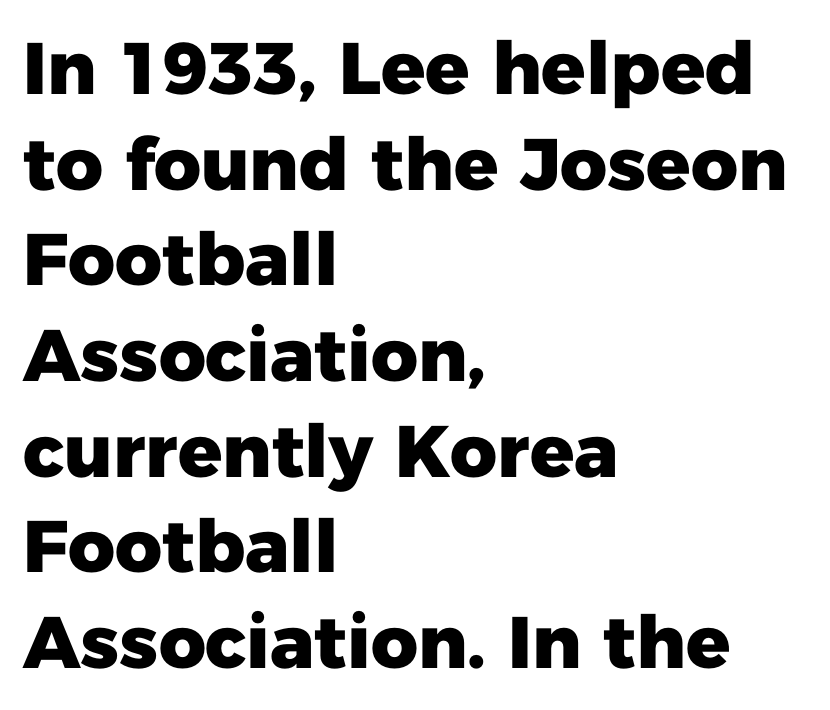
In CSS terms this would be text-align: left. You'd pick this weight for a headline — it's a proper bold. Characters remain perfectly vertical along every line. Underlining? Definitely not there. A typesetter would label this face a sans.
